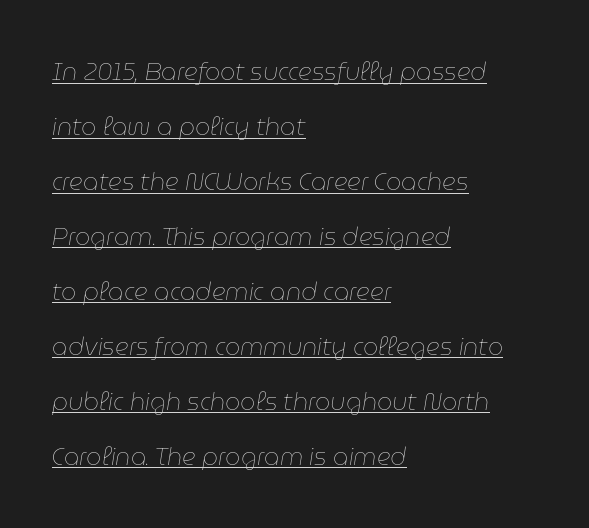
It's the slanting kind of type. The typesetter has applied underlining to the passage shown. Rows of type keep a wide berth in the vertical direction. These lines stack with their left ends in a neat column. The letterforms sit shoulder to shoulder at normal distance. Is this a heavy cut? Hardly; it is regular or lighter.
